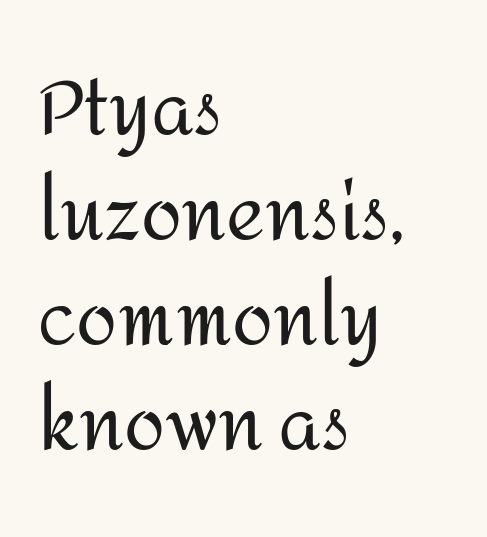
Q: Is the text bold? A: No.
Q: Is the text italic (slanted)? A: No, it is upright.
Q: Is the typeface a serif or a sans-serif typeface? A: Sans-serif.
Q: Is the text underlined? A: No.
Q: How is the paragraph aligned? A: Left-aligned.
Q: Is the spacing between letters normal or unusually wide? A: Normal.
Q: Is the spacing between lines tight, normal or loose? A: Normal.
Q: Width (condensed, normal, or wide)? A: Normal.
Q: Stroke contrast? A: Medium.
Q: x-height? A: Medium.
Q: Monospaced? A: No.
